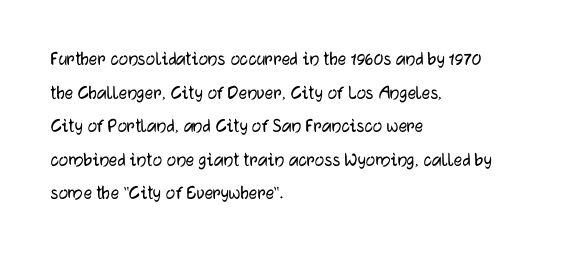
{"italic": "no", "underline": "no", "align": "left", "line_spacing": "normal", "line_spacing_ratio": 1.6, "letter_spacing": "normal", "letter_spacing_em": 0.0, "glyph_px": 21}
